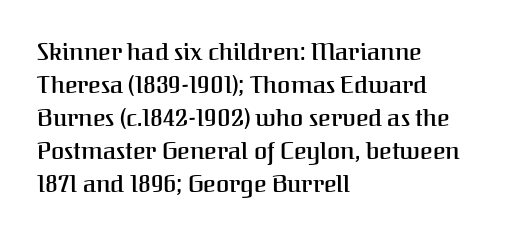
Q: Is the text bold? A: Semi-bold.
Q: Is the text italic (slanted)? A: No, it is upright.
Q: Is the text underlined? A: No.
Q: How is the paragraph aligned? A: Left-aligned.
Q: Is the spacing between letters normal or unusually wide? A: Normal.
Q: Is the spacing between lines tight, normal or loose? A: Normal.
